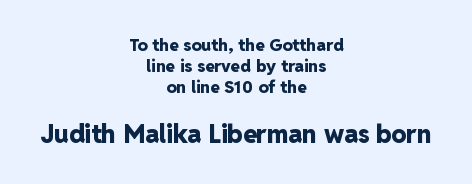
{"italic": "no", "bold": "yes", "underline": "no", "align": "center", "line_spacing": "normal", "line_spacing_ratio": 1.25, "letter_spacing": "normal", "letter_spacing_em": 0.0, "larger_block": "second", "size_ratio": 1.47, "glyph_px": 25}
